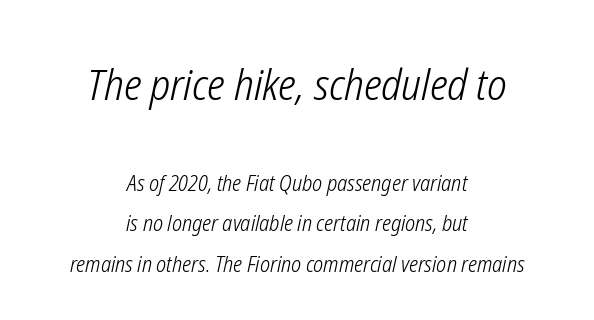
The whole block is typeset with a tilt. Spacing verdict: proportional, widths tailored to each character. Beneath every word, the page is bare. Look at the glyph heights: the upper group is clearly the bigger setting.
